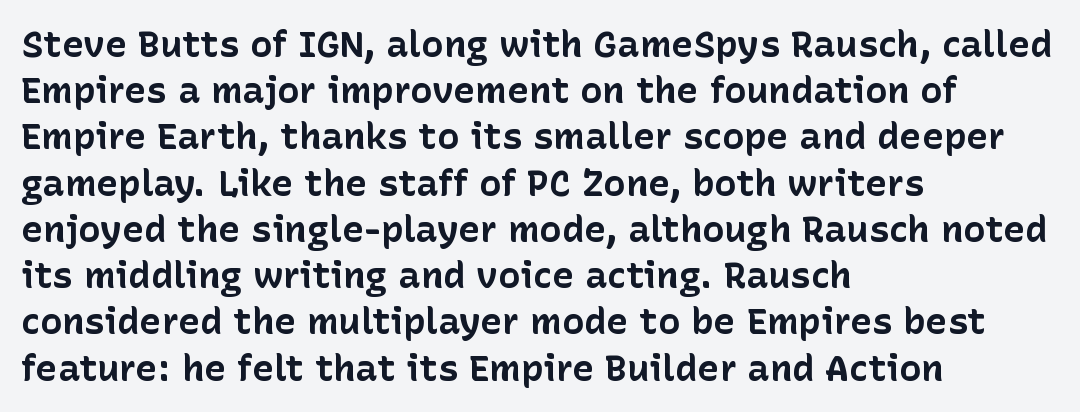
{"serif": "no", "italic": "no", "bold": "yes", "weight": "bold", "width": "normal", "stroke_contrast": "low", "x_height": "medium", "monospaced": "no", "underline": "no", "align": "left", "line_spacing": "normal", "line_spacing_ratio": 1.25, "letter_spacing": "normal", "letter_spacing_em": 0.0, "glyph_px": 37}
